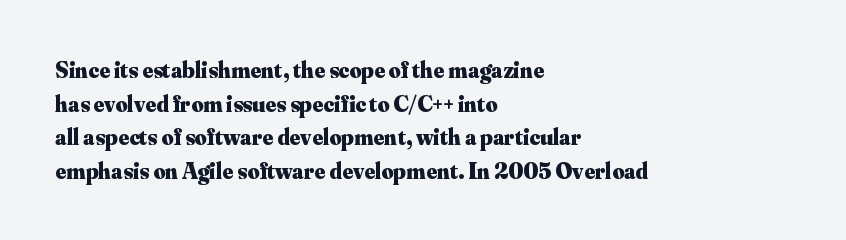
Q: Is the text bold? A: Yes.
Q: Is the text italic (slanted)? A: No, it is upright.
Q: Is the text underlined? A: No.
Q: How is the paragraph aligned? A: Left-aligned.
Q: Is the spacing between letters normal or unusually wide? A: Normal.
Q: Is the spacing between lines tight, normal or loose? A: Normal.
